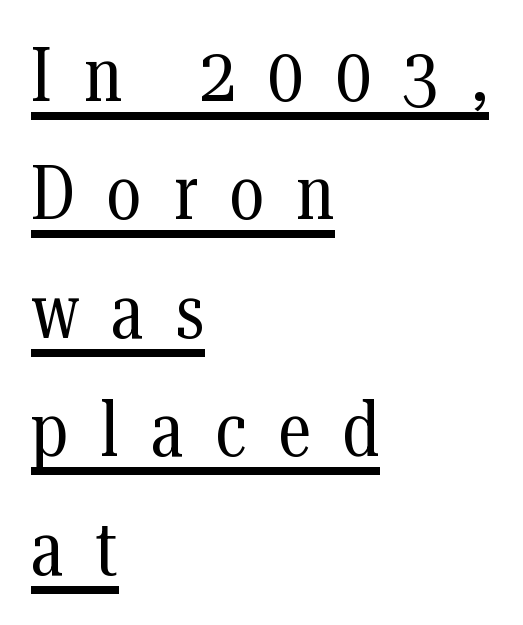
This is roman type, the default non-slanted kind. No extra ink here — the face is not bold. Evenly set lines give the paragraph a standard silhouette. Each letter keeps its own natural width here, so spacing adapts to shape.
